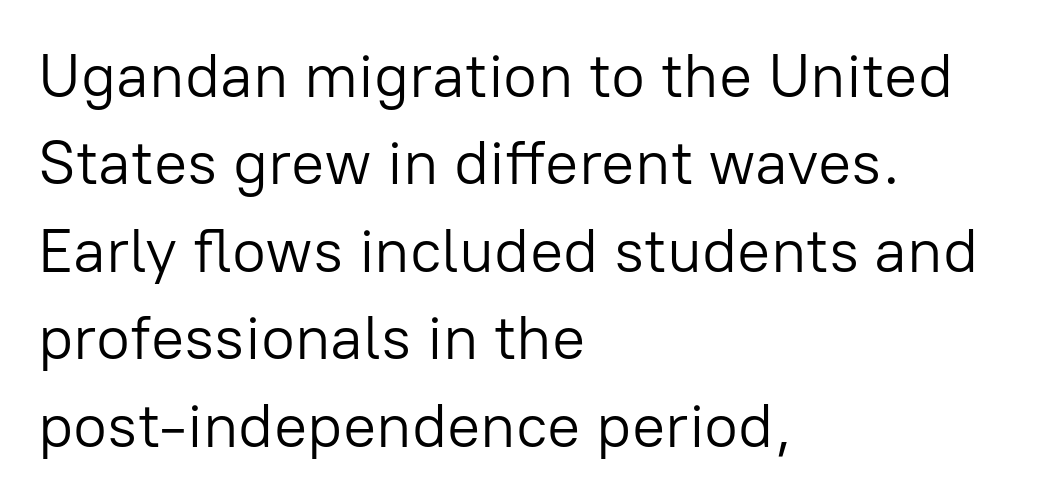
Q: Is the text bold? A: No.
Q: Is the text italic (slanted)? A: No, it is upright.
Q: Is the typeface a serif or a sans-serif typeface? A: Sans-serif.
Q: Is the text underlined? A: No.
Q: How is the paragraph aligned? A: Left-aligned.
Q: Is the spacing between letters normal or unusually wide? A: Normal.
Q: Is the spacing between lines tight, normal or loose? A: Normal.
Q: Width (condensed, normal, or wide)? A: Normal.
Q: Stroke contrast? A: Low.
Q: x-height? A: Medium.
Q: Monospaced? A: No.
